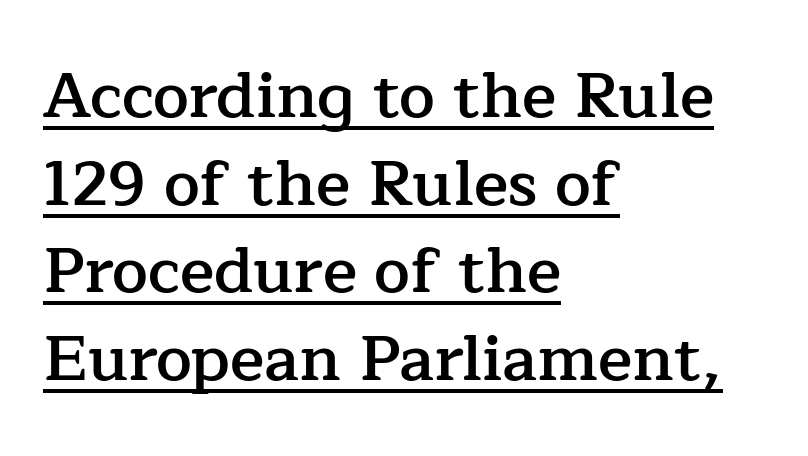
{"serif": "yes", "italic": "no", "bold": "semi", "weight": "semibold", "width": "normal", "stroke_contrast": "low", "x_height": "medium", "monospaced": "no", "underline": "yes", "align": "left", "line_spacing": "normal", "line_spacing_ratio": 1.37, "letter_spacing": "normal", "letter_spacing_em": 0.0, "glyph_px": 64}
